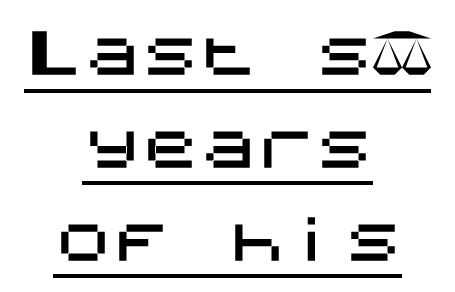
Evenly set lines give the paragraph a standard silhouette. The specimen reads as upright at a glance. Reading down the block, each line starts at a different indent, mirrored at its end. Observe the ordinary spacing: letters are neighbours, not strangers. Look at the bottom of the vertical strokes: they stop flat, with no serifs. A continuous stroke trails under the words, as in a hyperlink.
